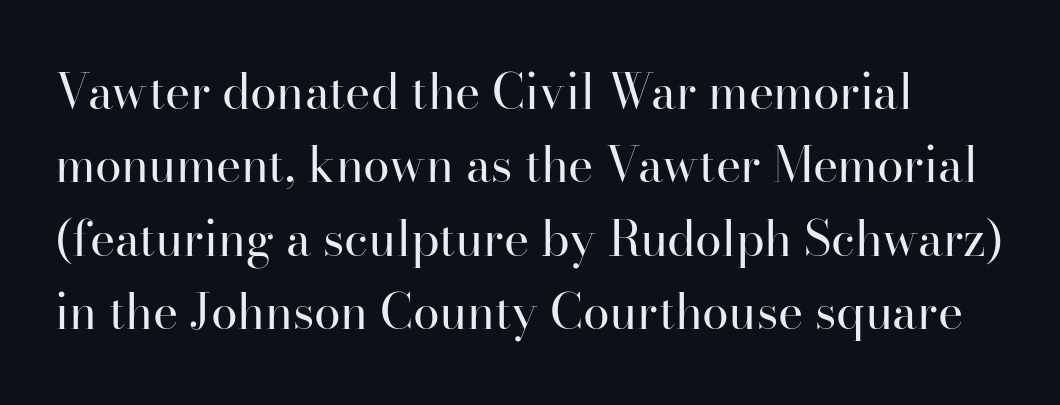
{"serif": "yes", "italic": "no", "bold": "no", "weight": "regular", "width": "normal", "stroke_contrast": "high", "x_height": "small", "monospaced": "no", "underline": "no", "line_spacing": "normal", "line_spacing_ratio": 1.53, "letter_spacing": "normal", "letter_spacing_em": 0.0, "glyph_px": 48}
